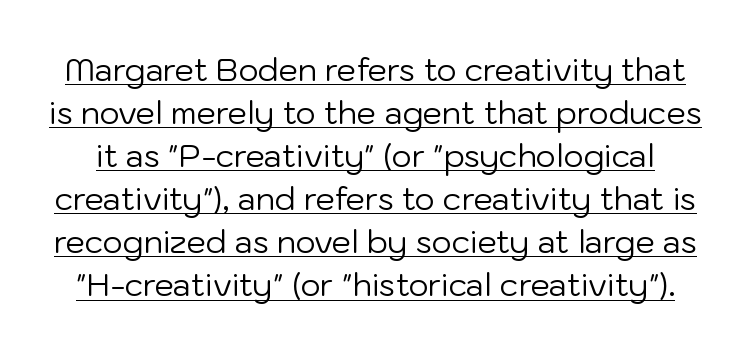
The text was rendered using a sans face with plain stroke endings. Decoration check: the copy is underlined. This is roman type, the default non-slanted kind. Weight: regular or lighter.
